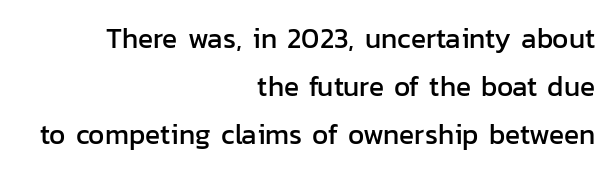
{"serif": "no", "italic": "no", "width": "normal", "stroke_contrast": "low", "x_height": "medium", "monospaced": "no", "underline": "no", "align": "right", "line_spacing_ratio": 1.72, "letter_spacing": "normal", "letter_spacing_em": 0.0, "glyph_px": 28}
